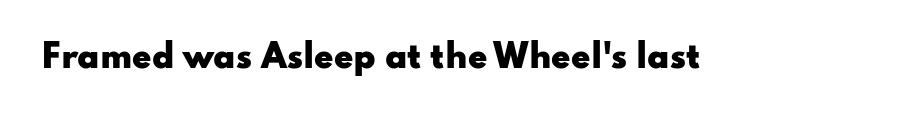
Q: Is the text bold? A: Yes.
Q: Is the text italic (slanted)? A: No, it is upright.
Q: Is the typeface a serif or a sans-serif typeface? A: Sans-serif.
Q: Is the text underlined? A: No.
Q: Is the spacing between letters normal or unusually wide? A: Normal.
Q: Width (condensed, normal, or wide)? A: Wide.
Q: Stroke contrast? A: Low.
Q: x-height? A: Small.
Q: Monospaced? A: No.
